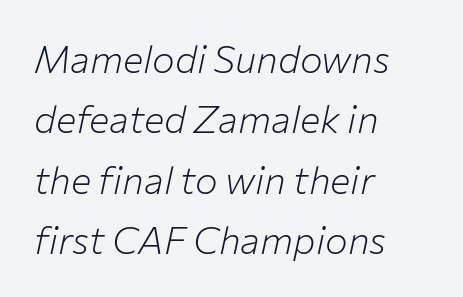
The image shows 38 px light type, italic (leaning right); set left-aligned, normal line spacing (1.59x), normal letter spacing, not underlined; low stroke contrast and a medium x-height.
